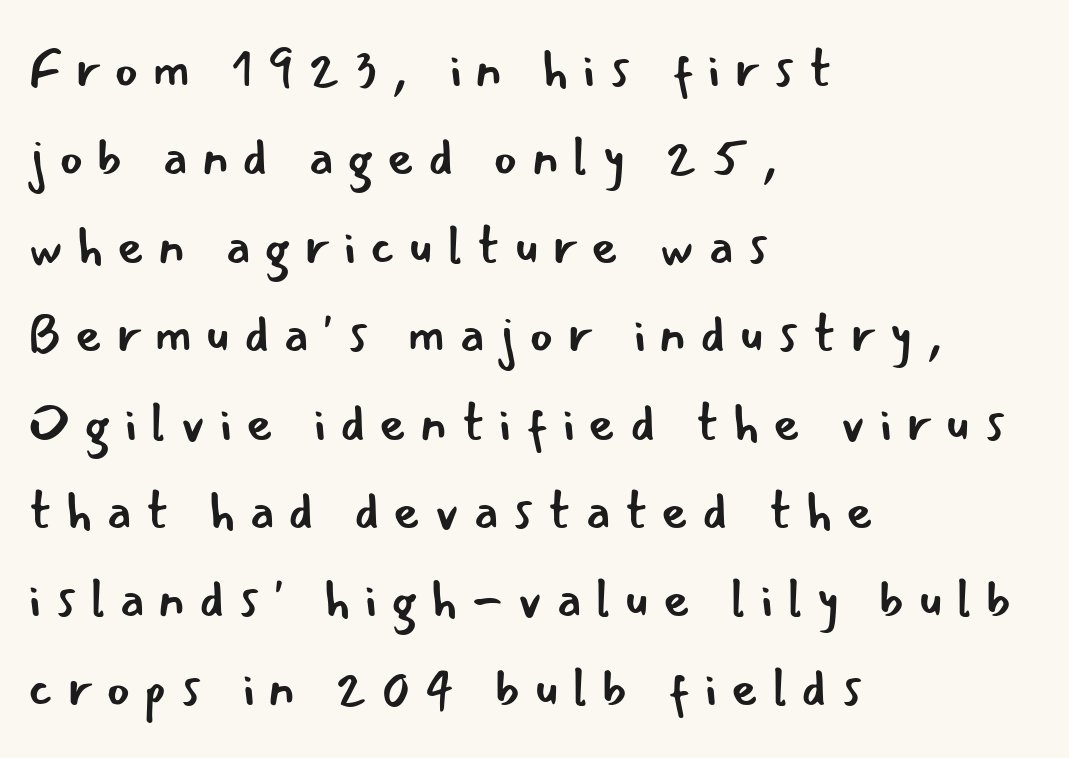
Leading matches the norm, producing a regular column. Italic? Not at all — the glyphs are vertical. The area under the type is left untouched. Check where the strokes stop: nothing finishes them off — pure sans.
